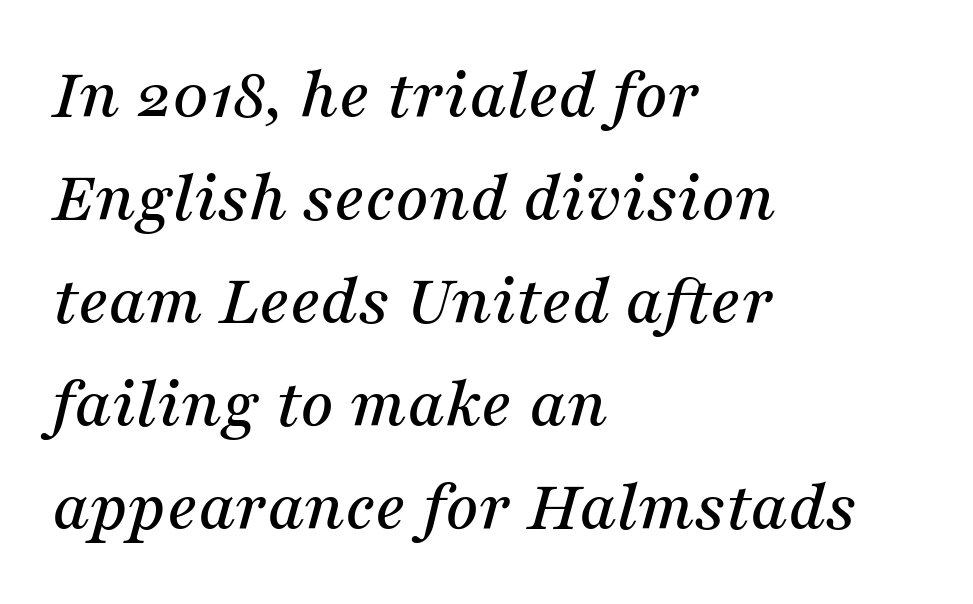
The image shows 73 px serif type, italic (leaning right); set left-aligned, normal line spacing (1.41x), normal letter spacing, not underlined; medium stroke contrast and a medium x-height.
